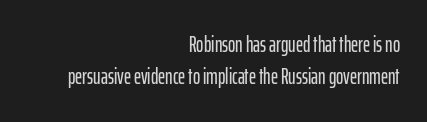
Q: Is the text italic (slanted)? A: No, it is upright.
Q: Is the text underlined? A: No.
Q: How is the paragraph aligned? A: Right-aligned.
Q: Is the spacing between letters normal or unusually wide? A: Normal.
Q: Is the spacing between lines tight, normal or loose? A: Normal.
